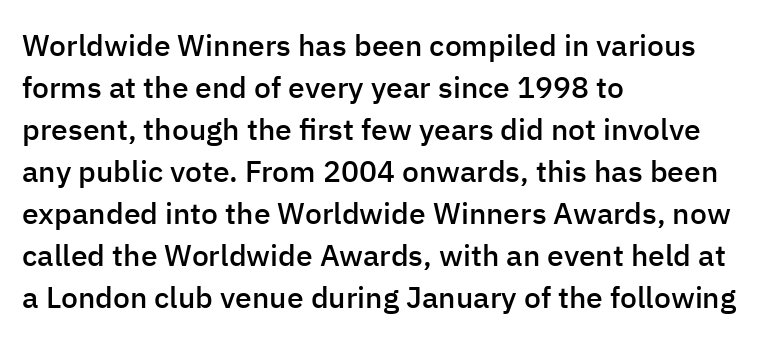
{"serif": "no", "italic": "no", "bold": "semi", "weight": "semibold", "width": "normal", "stroke_contrast": "low", "x_height": "medium", "monospaced": "no", "underline": "no", "align": "left", "line_spacing": "normal", "line_spacing_ratio": 1.4, "letter_spacing": "normal", "letter_spacing_em": 0.0, "glyph_px": 30}
